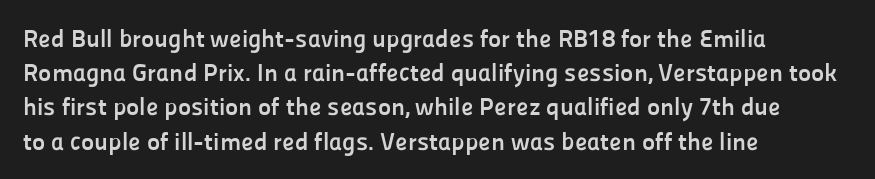
The image shows 25 px bold type, upright; set left-aligned, normal line spacing (1.37x), normal letter spacing, not underlined.
